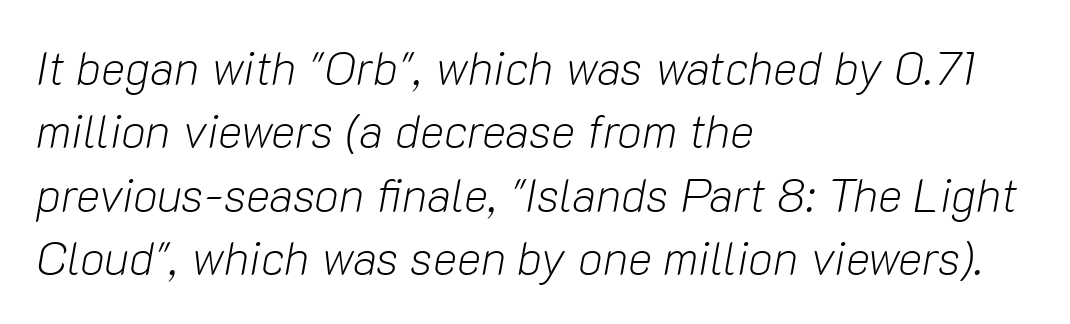
The image shows 46 px light type, italic (leaning right); set left-aligned, normal line spacing (1.38x), normal letter spacing, not underlined; low stroke contrast and a medium x-height.
